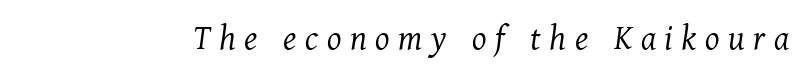
{"serif": "yes", "italic": "yes", "lean": "right", "slant_degrees": 11, "bold": "no", "weight": "light", "width": "normal", "stroke_contrast": "medium", "x_height": "medium", "monospaced": "no", "underline": "no", "letter_spacing": "wide", "letter_spacing_em": 0.23, "glyph_px": 37}
